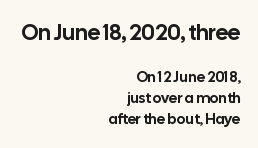
Quick note: interline space is typical. Inter-character spacing is left at the font's built-in metrics. In CSS terms this would be text-align: right. It's the straight-up-and-down kind of type.
